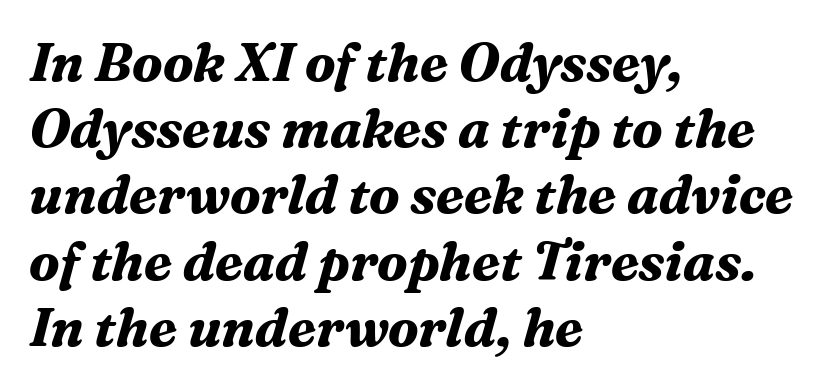
The image shows 53 px bold serif type, italic (leaning right); set left-aligned, normal line spacing (1.25x), normal letter spacing, not underlined; medium stroke contrast and a medium x-height.
